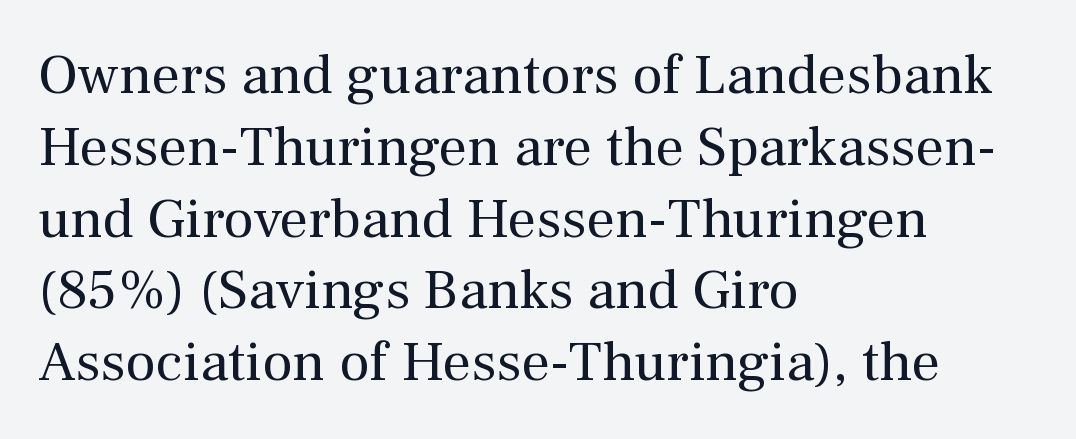
The lines sit at an ordinary, default distance from one another. Do the letters lean? They stand straight. These lines are rendered in a variable-pitch font. If you drew a ruler down the left edge, every line would touch it. Observe the ordinary spacing: letters are neighbours, not strangers.
